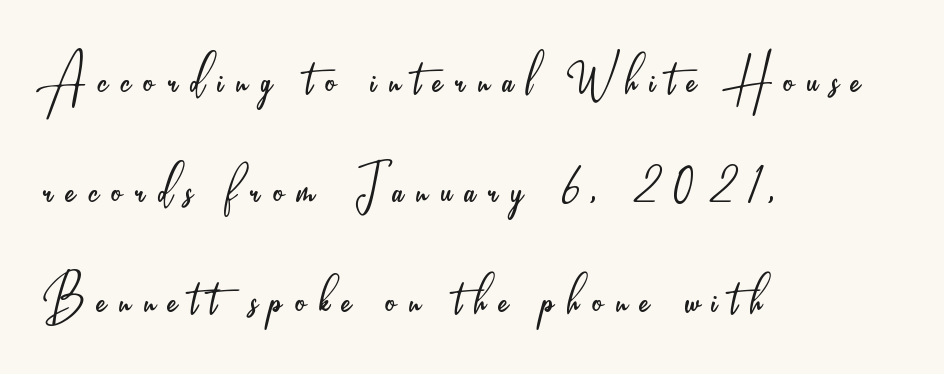
The image shows 67 px light, condensed sans-serif type; set left-aligned, normal line spacing (1.64x), not underlined; low stroke contrast and a small x-height.
